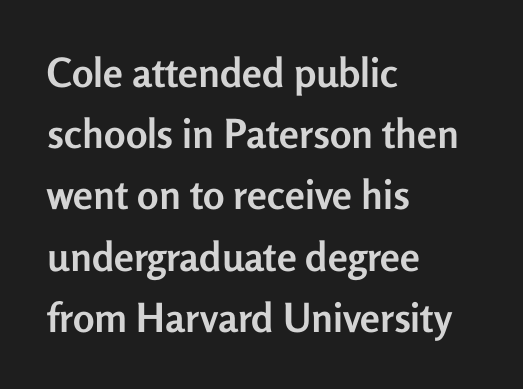
One-word summary of the alignment: left. Chunky letters — that's bold for sure. Nobody touched the tracking dial on this one. Looks like regular typesetting: each glyph gets only the width it needs. Each row of text sits above clean, open space. How would I describe the line gaps? Plain and ordinary.
